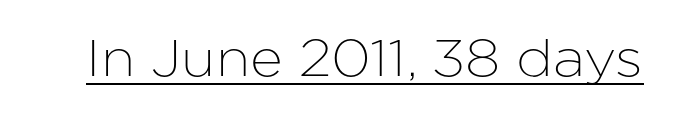
Q: Is the text italic (slanted)? A: No, it is upright.
Q: Is the typeface a serif or a sans-serif typeface? A: Sans-serif.
Q: Is the text underlined? A: Yes.
Q: Is the spacing between letters normal or unusually wide? A: Normal.
Q: Width (condensed, normal, or wide)? A: Normal.
Q: Stroke contrast? A: Low.
Q: x-height? A: Medium.
Q: Monospaced? A: No.
